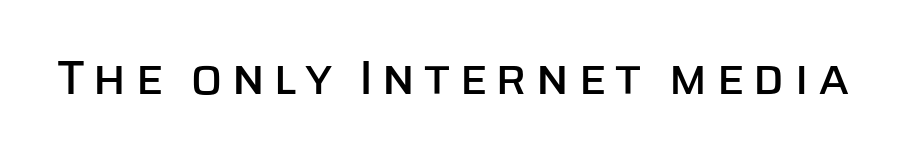
The image shows 48 px sans-serif type, upright; set not underlined; low stroke contrast and a large x-height.
